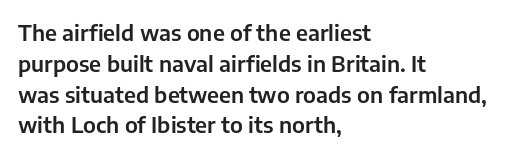
The image shows 22 px text type, upright; set left-aligned, normal line spacing (1.4x), normal letter spacing, not underlined.
